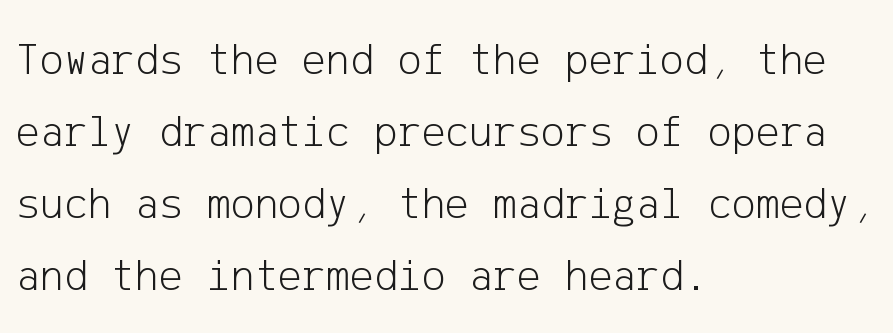
Q: Is the text bold? A: No.
Q: Is the text italic (slanted)? A: No, it is upright.
Q: Is the typeface a serif or a sans-serif typeface? A: Sans-serif.
Q: Is the text underlined? A: No.
Q: How is the paragraph aligned? A: Left-aligned.
Q: Is the spacing between letters normal or unusually wide? A: Normal.
Q: Is the spacing between lines tight, normal or loose? A: Normal.
Q: Width (condensed, normal, or wide)? A: Normal.
Q: Stroke contrast? A: Low.
Q: x-height? A: Medium.
